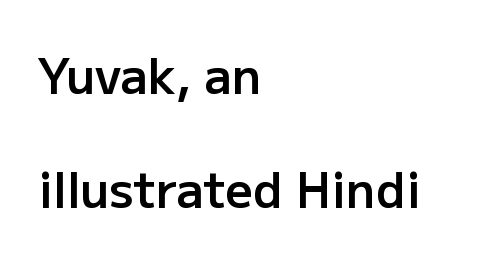
The characters display no serif detailing; their extremities are plain. A typesetter would call this proportional, since set widths differ per character. Tall strokes in this sample are plumb rather than angled. Short and long lines alike share a common starting point at left.
